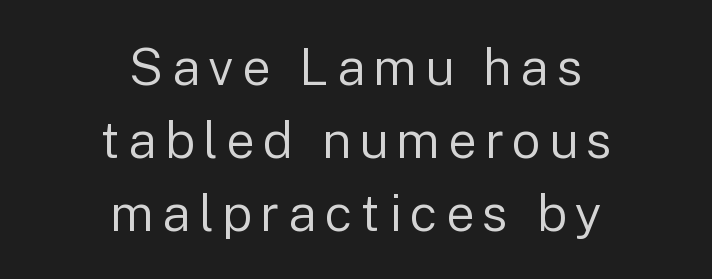
Varying glyph widths throughout — classic text-font behaviour. This sample uses an upright cut, with every glyph sitting square on the baseline. Nothing heavy about these letters — not bold at all. Which margin do the lines hug? Neither — every line sits in the middle. The leading is moderate, giving the passage an even texture. The characters display no serif detailing; their extremities are plain.
